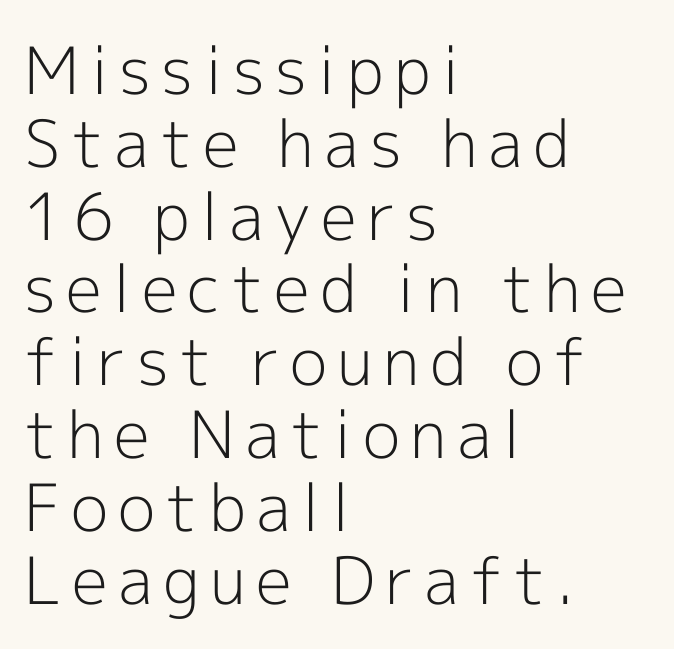
Vertical stems look standard width or narrower in stroke. You can tell it's not italic because the verticals are truly vertical. You could not count columns in this text — the font is proportionally spaced. Any mark beneath the type? The region is blank. The letters carry no serifs — their stems end cleanly without finishing strokes. This block would grow much taller if given ordinary leading; it's compressed now.
